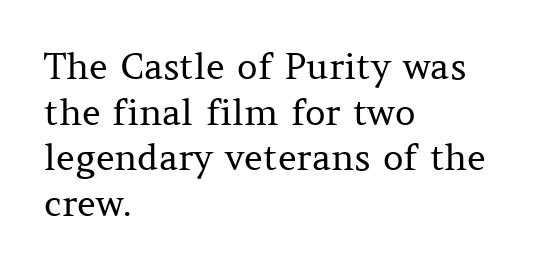
Q: Is the text bold? A: No.
Q: Is the text italic (slanted)? A: No, it is upright.
Q: Is the typeface a serif or a sans-serif typeface? A: Serif.
Q: Is the text underlined? A: No.
Q: How is the paragraph aligned? A: Left-aligned.
Q: Is the spacing between letters normal or unusually wide? A: Normal.
Q: Is the spacing between lines tight, normal or loose? A: Normal.
Q: Width (condensed, normal, or wide)? A: Normal.
Q: Stroke contrast? A: Medium.
Q: x-height? A: Medium.
Q: Monospaced? A: No.
